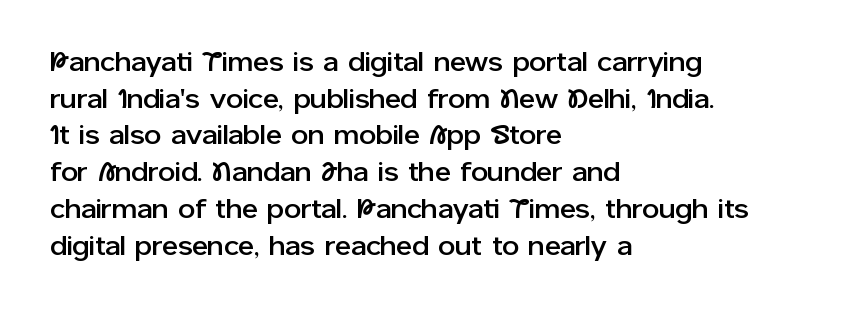
Alignment: flush left. The lettering stays uniformly vertical, giving the passage a roman look. The block of text has a typical density, with ordinary space between rows. Beneath every word, the page is bare. Compared with typical body copy, the letter spacing here is the same.
